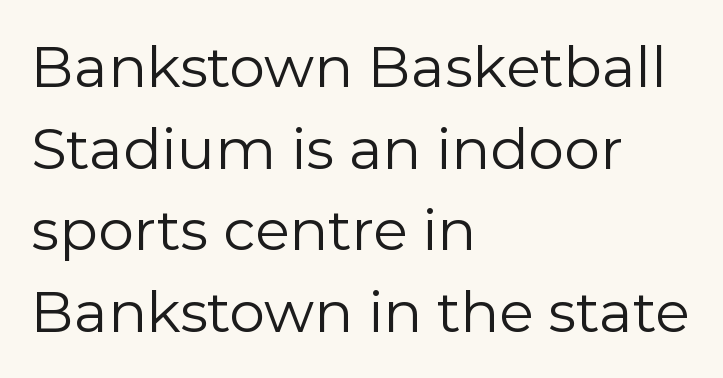
The image shows 57 px regular-weight sans-serif type, upright; set left-aligned, normal line spacing (1.43x), normal letter spacing, not underlined; low stroke contrast and a medium x-height.
